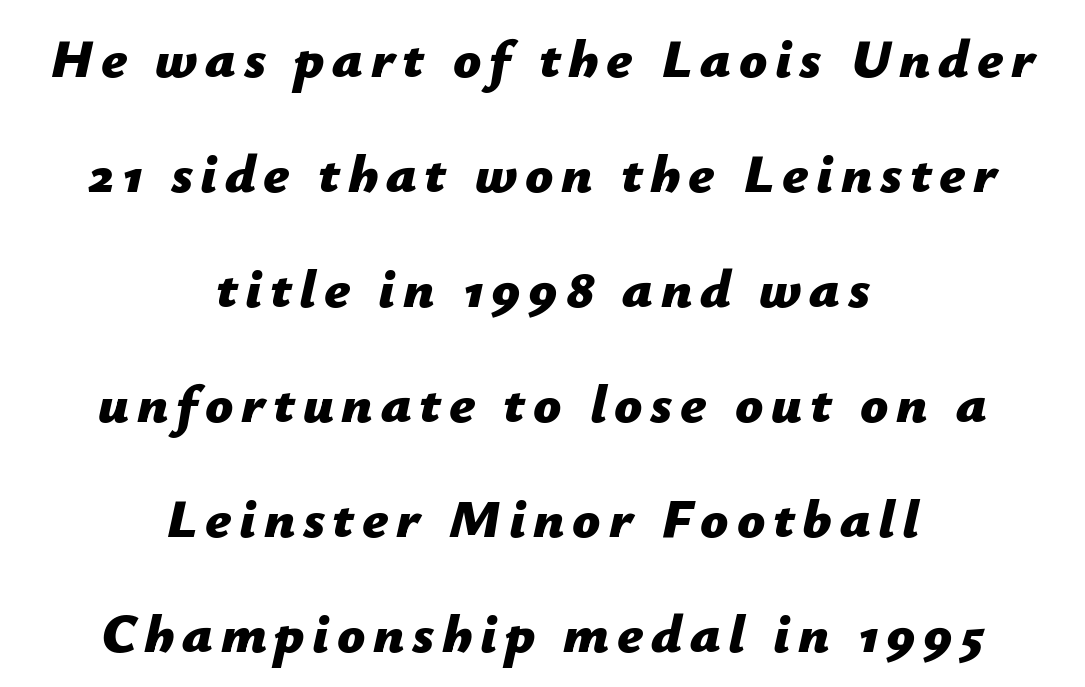
Rule under the text: the space is simply empty. Every character sits at an angle, as italics do. The setting favours the middle, as headings and verse often do. Vertical spacing — loose. These lines carry a lot of weight — the face is fully bold.
